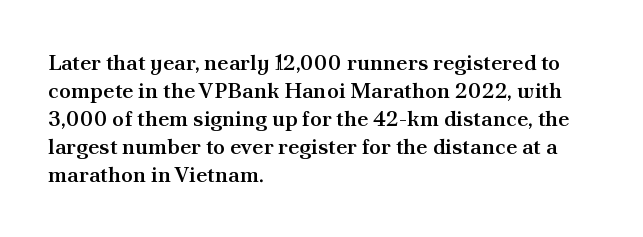
Q: Is the text bold? A: Semi-bold.
Q: Is the text italic (slanted)? A: No, it is upright.
Q: Is the text underlined? A: No.
Q: How is the paragraph aligned? A: Left-aligned.
Q: Is the spacing between letters normal or unusually wide? A: Normal.
Q: Is the spacing between lines tight, normal or loose? A: Normal.
